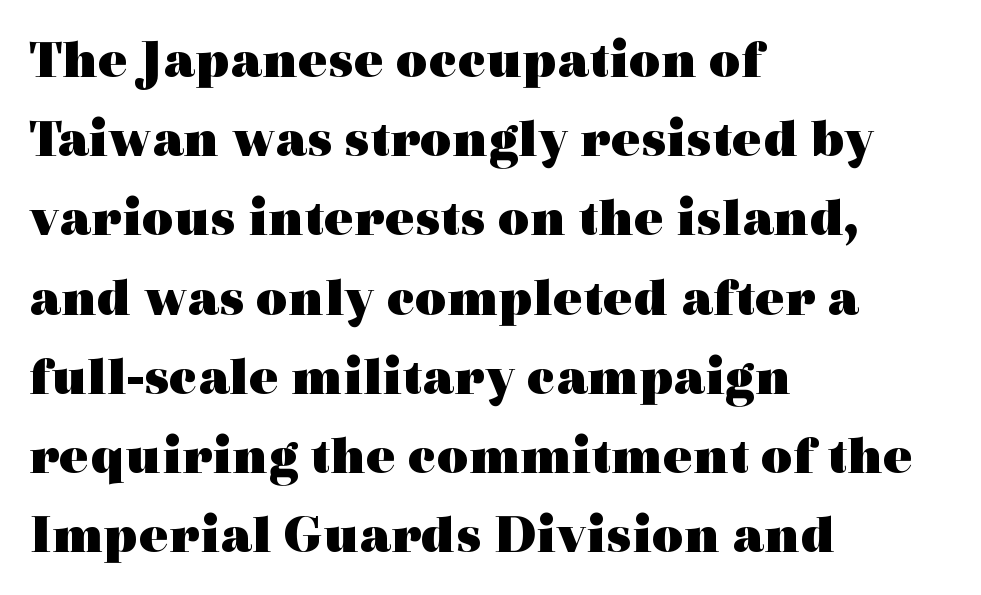
The face used here is rendered with its standard letterfit. Compared with typical paragraphs, the rows here are spaced about the same. Decoration check: the copy has no underline. You can tell it's not italic because the verticals are truly vertical. Does the copy run flush right? No — it runs flush left. Note the varied advance widths — an 'i' is clearly narrower than an 'm'.
